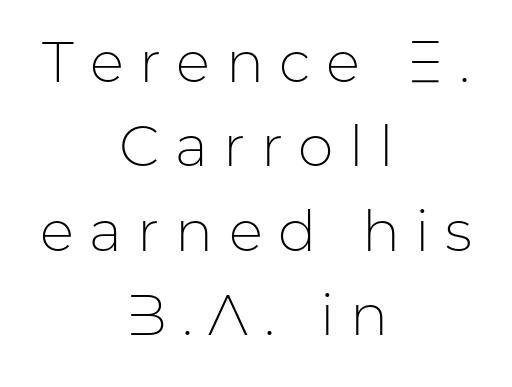
Q: Is the text bold? A: No.
Q: Is the text italic (slanted)? A: No, it is upright.
Q: Is the typeface a serif or a sans-serif typeface? A: Sans-serif.
Q: Is the text underlined? A: No.
Q: How is the paragraph aligned? A: Centered.
Q: Is the spacing between letters normal or unusually wide? A: Unusually wide.
Q: Is the spacing between lines tight, normal or loose? A: Normal.
Q: Width (condensed, normal, or wide)? A: Normal.
Q: Stroke contrast? A: Low.
Q: x-height? A: Medium.
Q: Monospaced? A: No.
